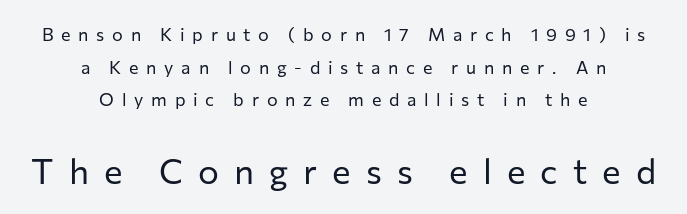
Does the bottom block carry the larger type? Yes, it does. Style check: upright. Both edges are ragged and mirror each other, which tells us the setting is centered. Substantial extra tracking has been applied to these lines.
